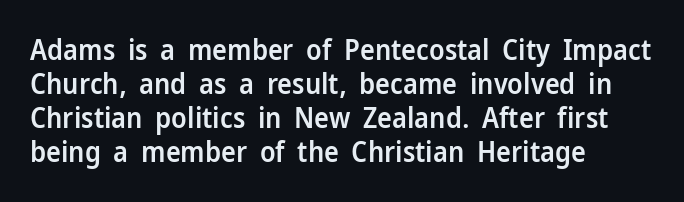
The image shows 28 px semibold sans-serif type, upright; set left-aligned, line spacing 1.22x, normal letter spacing, not underlined; low stroke contrast and a medium x-height.
